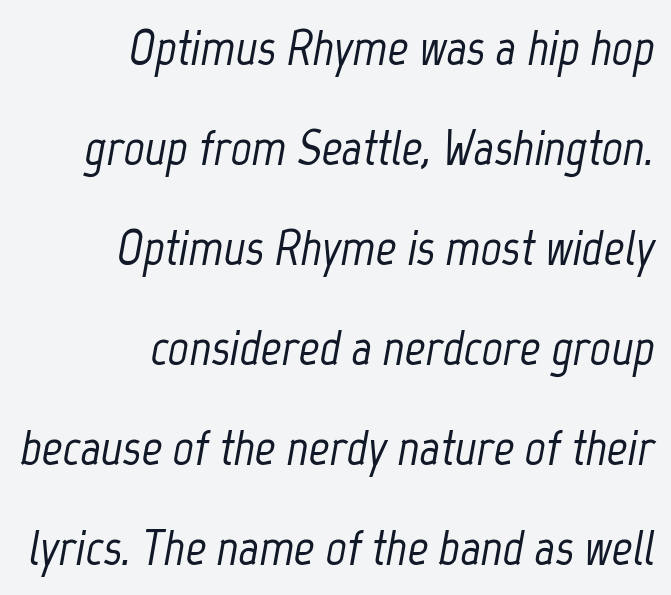
The axis of the letterforms is tilted away from vertical. The rendering uses natural spacing where letterforms have individual widths. The gaps between neighbouring characters are ordinary and unremarkable. The lines are quadded right.
